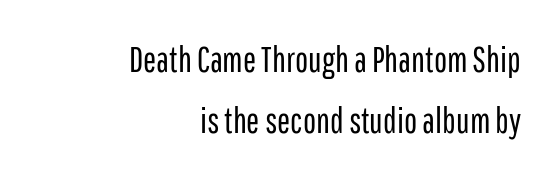
Q: Is the text bold? A: No.
Q: Is the text italic (slanted)? A: No, it is upright.
Q: Is the typeface a serif or a sans-serif typeface? A: Sans-serif.
Q: Is the text underlined? A: No.
Q: How is the paragraph aligned? A: Right-aligned.
Q: Is the spacing between letters normal or unusually wide? A: Normal.
Q: Width (condensed, normal, or wide)? A: Condensed.
Q: Stroke contrast? A: Low.
Q: x-height? A: Medium.
Q: Monospaced? A: No.
